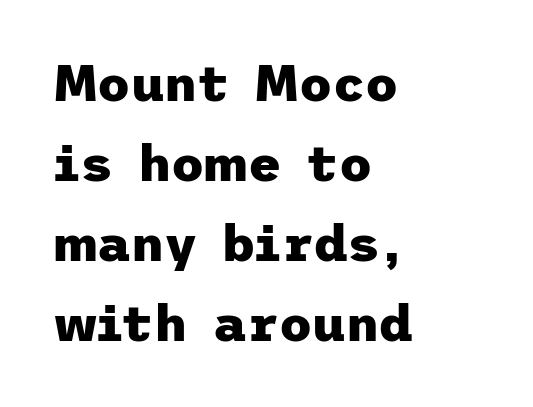
Q: Is the text bold? A: Yes.
Q: Is the text italic (slanted)? A: No, it is upright.
Q: Is the typeface a serif or a sans-serif typeface? A: Sans-serif.
Q: Is the text underlined? A: No.
Q: How is the paragraph aligned? A: Left-aligned.
Q: Is the spacing between letters normal or unusually wide? A: Normal.
Q: Is the spacing between lines tight, normal or loose? A: Normal.
Q: Width (condensed, normal, or wide)? A: Normal.
Q: Stroke contrast? A: Low.
Q: x-height? A: Medium.
